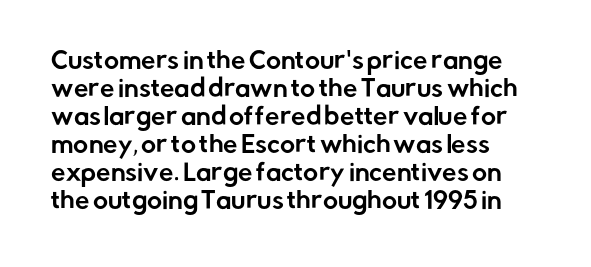
Look at the tracking — it's just the regular setting, nothing added. Caption: multi-line text, flush left, ragged right. Notice how the stems are strictly vertical — no italics here. A clean baseline with only descenders dipping below it.
